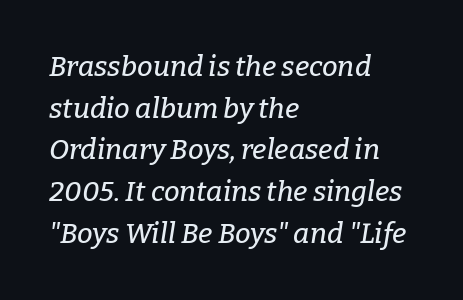
Q: Is the text italic (slanted)? A: Yes, it leans right by about 9 degrees.
Q: Is the typeface a serif or a sans-serif typeface? A: Serif.
Q: Is the text underlined? A: No.
Q: How is the paragraph aligned? A: Left-aligned.
Q: Is the spacing between letters normal or unusually wide? A: Normal.
Q: Is the spacing between lines tight, normal or loose? A: Normal.
Q: Width (condensed, normal, or wide)? A: Normal.
Q: Stroke contrast? A: Low.
Q: x-height? A: Medium.
Q: Monospaced? A: No.
